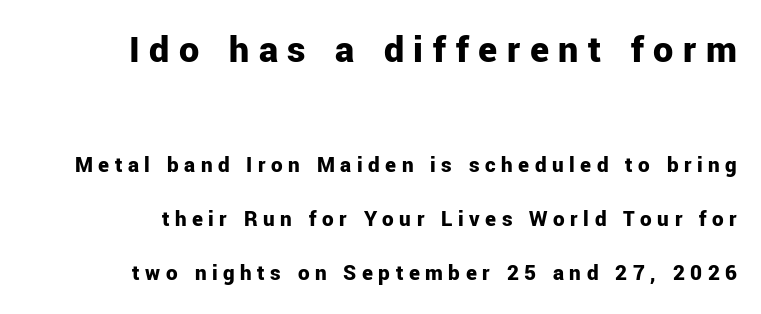
These lines are composed in type without serifs. Do the letters lean? They stand straight. Visually, the top section dominates because its glyphs are scaled up. The rendering uses natural spacing where letterforms have individual widths. Weight: bold. Caption: expanded tracking, letters set apart.
